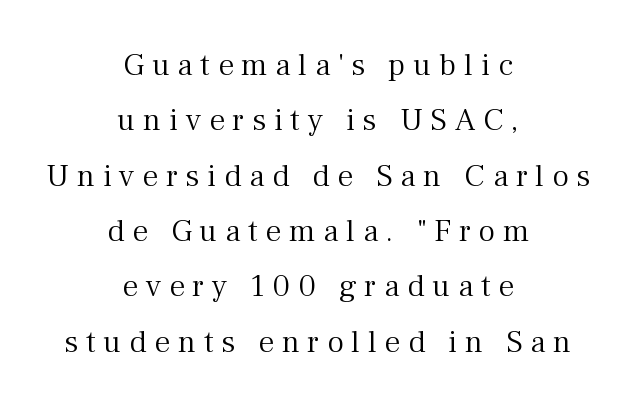
Varying glyph widths throughout — classic text-font behaviour. The specimen reads as upright at a glance. No extra ink here — the face is not bold. Yep, those are serifs on the letters. Glance below the letters and you will spot only blank space.
